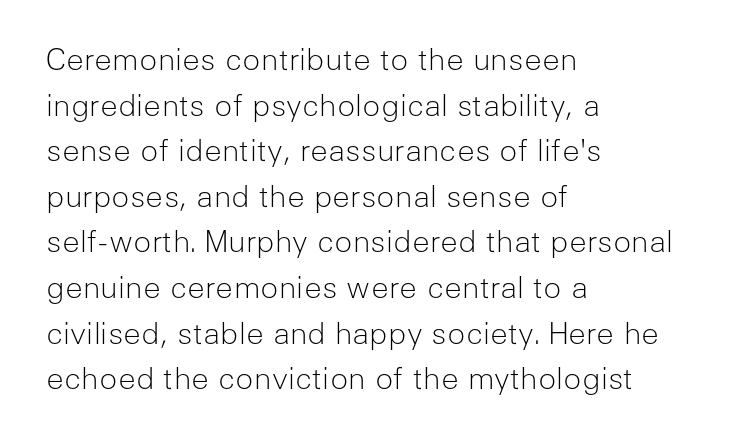
{"serif": "no", "italic": "no", "bold": "no", "weight": "light", "width": "normal", "stroke_contrast": "low", "x_height": "medium", "monospaced": "no", "underline": "no", "align": "left", "line_spacing": "normal", "line_spacing_ratio": 1.52, "letter_spacing": "normal", "letter_spacing_em": 0.0, "glyph_px": 30}
